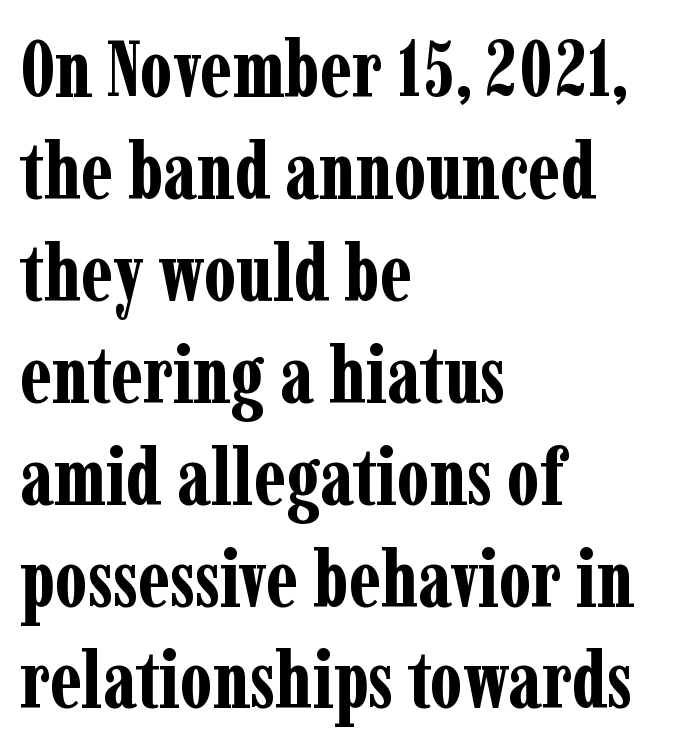
The image shows 79 px bold, condensed serif type, upright; set left-aligned, normal line spacing (1.29x), normal letter spacing, not underlined; low stroke contrast and a medium x-height.
